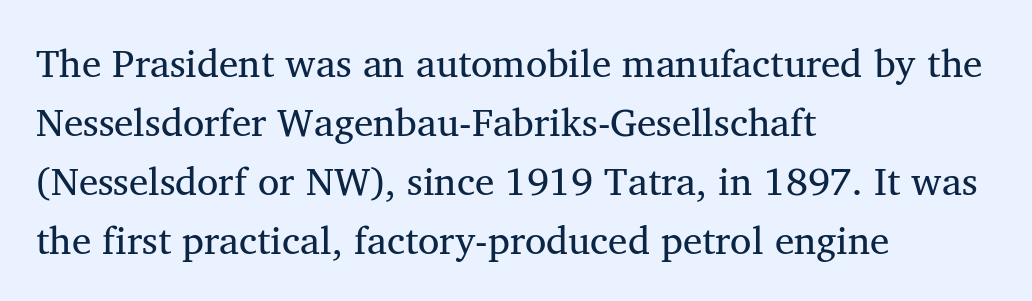
The image shows 39 px regular-weight serif type; set left-aligned, normal line spacing (1.51x), normal letter spacing, not underlined; medium stroke contrast and a medium x-height.
